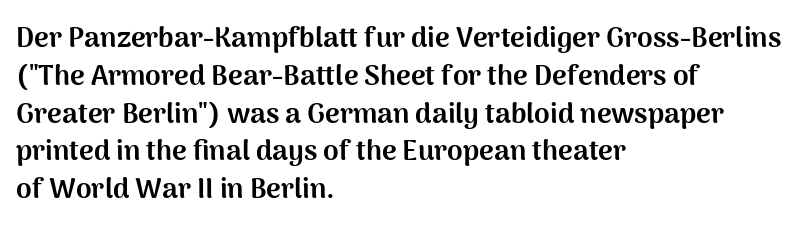
The image shows 28 px bold sans-serif type, upright; set left-aligned, normal line spacing (1.35x), normal letter spacing, not underlined; medium stroke contrast and a medium x-height.
